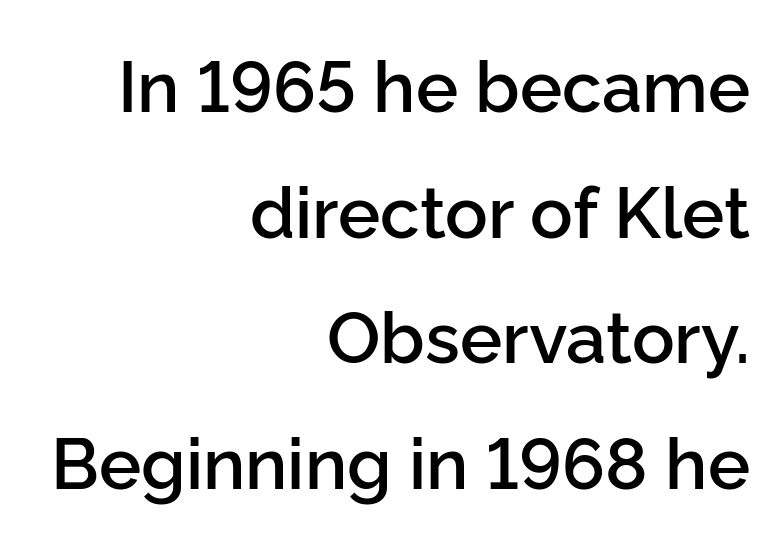
Tracking here is standard; glyphs follow each other at the usual distance. This sample uses a sans-serif face. Weight check: semibold — heavier than regular, not quite bold. The area under the type is left untouched. Is the block centered? No — it sits flush against the right margin. The specimen reads as upright at a glance.
